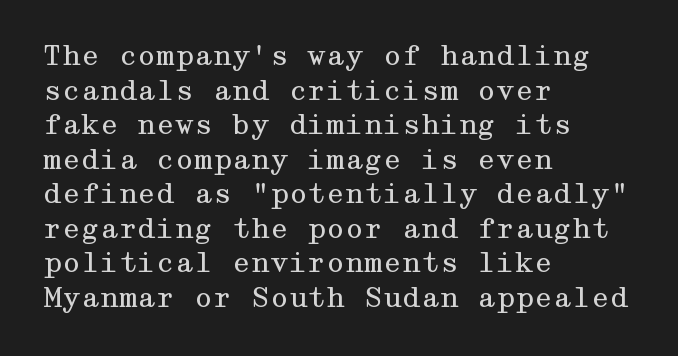
The image shows 27 px text type, upright; set left-aligned, normal line spacing (1.28x), normal letter spacing, not underlined.
